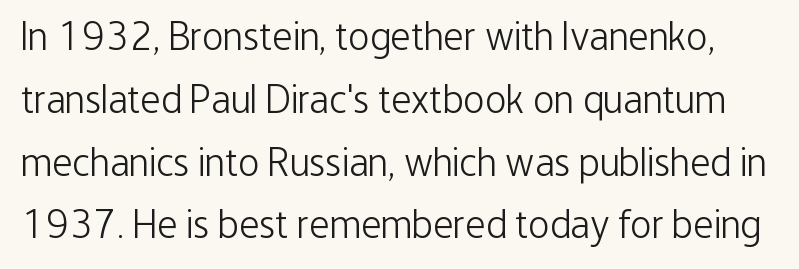
Q: Is the text bold? A: No.
Q: Is the text italic (slanted)? A: No, it is upright.
Q: Is the typeface a serif or a sans-serif typeface? A: Sans-serif.
Q: Is the text underlined? A: No.
Q: Is the spacing between letters normal or unusually wide? A: Normal.
Q: Is the spacing between lines tight, normal or loose? A: Normal.
Q: Width (condensed, normal, or wide)? A: Condensed.
Q: Stroke contrast? A: Low.
Q: x-height? A: Medium.
Q: Monospaced? A: No.
